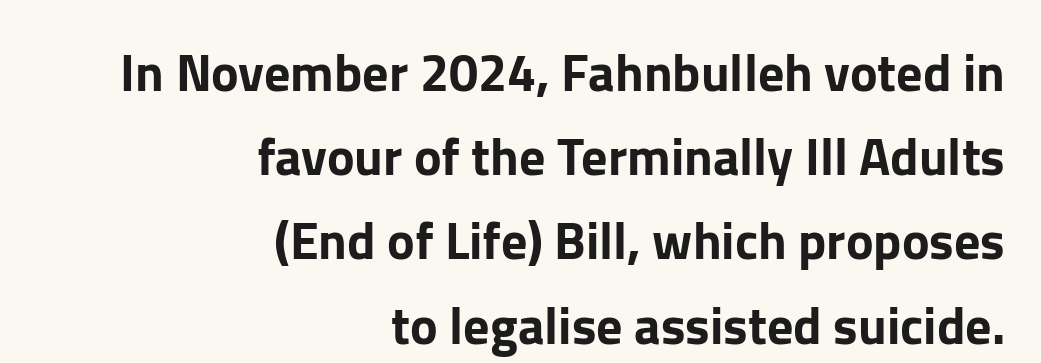
The rendering uses a moderate line-height, typical for paragraphs. This rendering leaves character spacing at its baseline value. Look at the bottom of the vertical strokes: they stop flat, with no serifs. The letters advance in unequal steps, a hallmark of proportional type. Casual observation: everything's shoved over to the right. Nobody drew a line under any word here.
